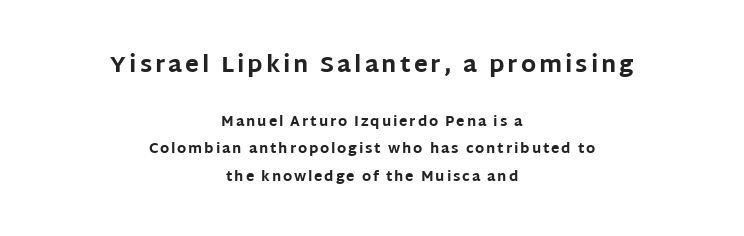
{"italic": "no", "bold": "yes", "underline": "no", "align": "center", "line_spacing": "loose", "line_spacing_ratio": 1.97, "larger_block": "first", "size_ratio": 1.64, "glyph_px": 23}
